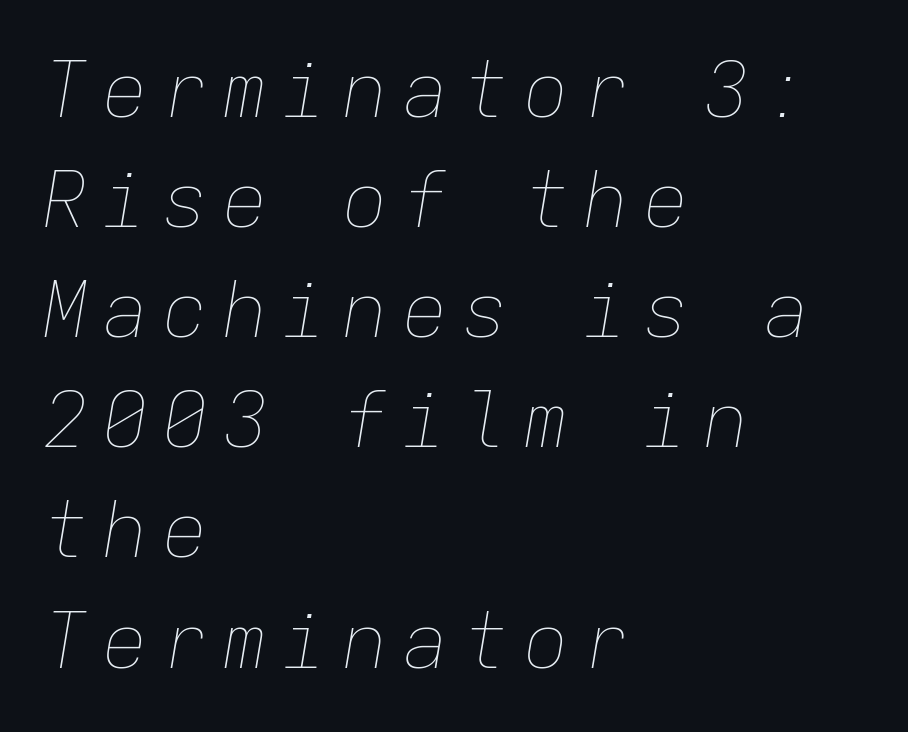
Has an underline been added? It has not. Short and long lines alike share a common starting point at left. One glance says typical: line gaps are just what's usual. Weight: regular or lighter.
